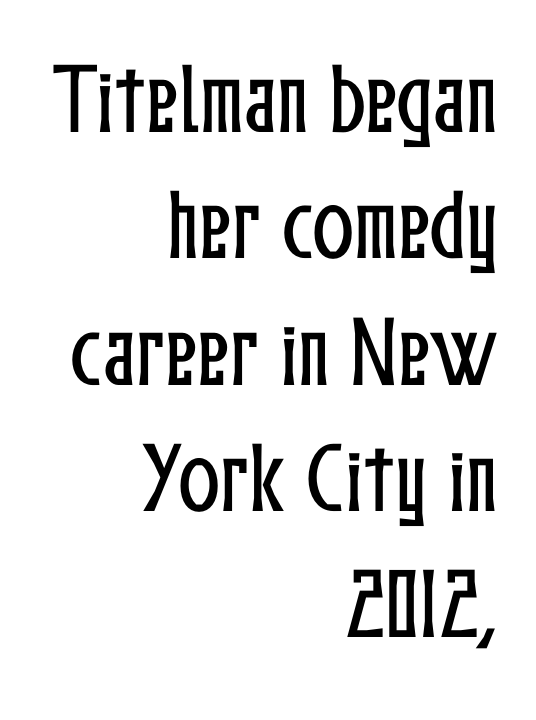
The letters advance in unequal steps, a hallmark of proportional type. The space beneath each line is pristine and unruled. This sample uses plain, unmodified letter spacing. Reading down the block, your eye finds every line finishing at a fixed right position. Ascenders rise straight up at ninety degrees.
